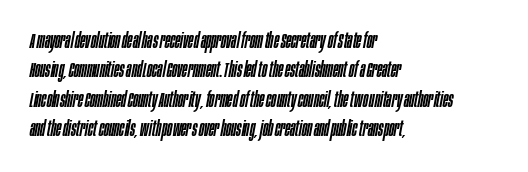
The image shows 22 px text type, italic (leaning right); set left-aligned, normal line spacing (1.33x), normal letter spacing, not underlined.
